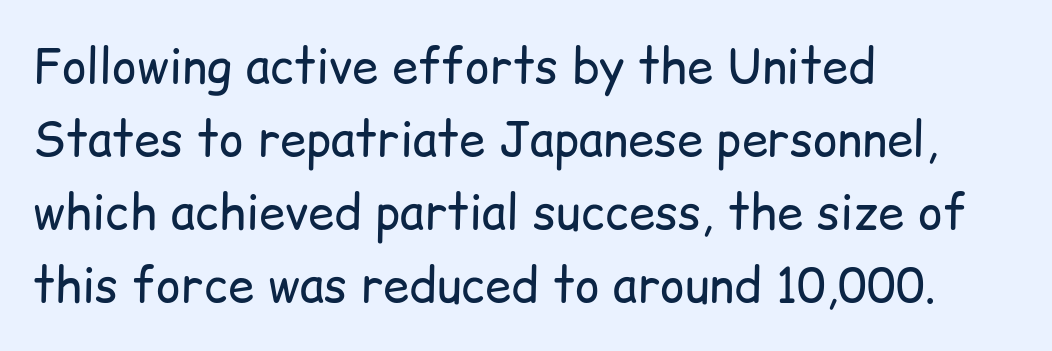
The image shows 47 px regular-weight sans-serif type, upright; set left-aligned, normal line spacing (1.55x), normal letter spacing, not underlined; low stroke contrast and a medium x-height.
